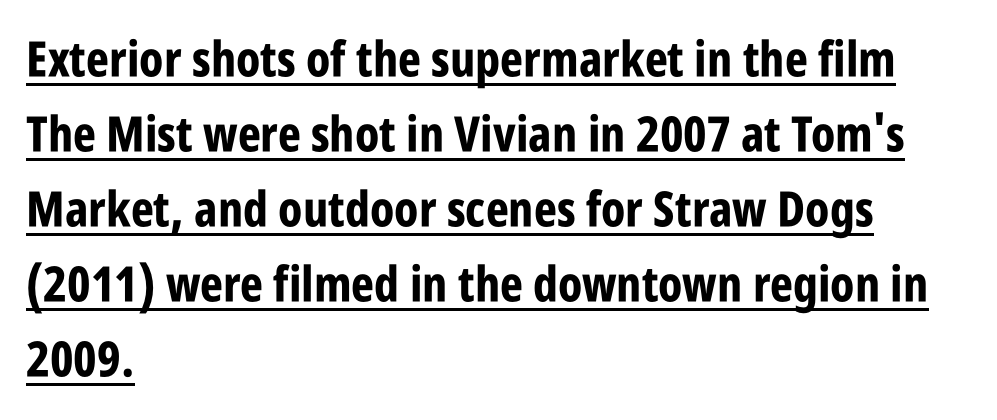
Every letter is thick-stroked: bold, no question. What's the leading like? Ordinary, nothing unusual. You could not count columns in this text — the font is proportionally spaced. Unlike a traditional serif, this face leaves its strokes unadorned. What decoration does the sample have? An underline.
